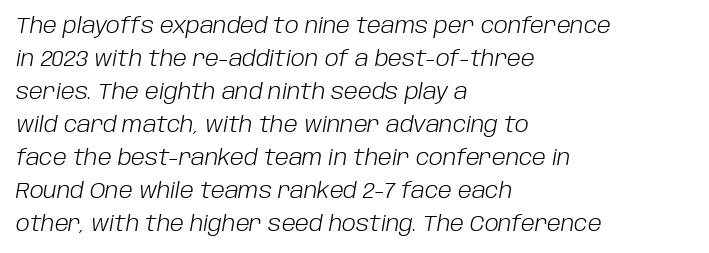
Baseline-to-baseline distance is the conventional proportion of letter height. The horizontal fit of the characters is conventional and even. Each row of text sits above clean, open space. The rendering anchors every line to the left-hand side.
